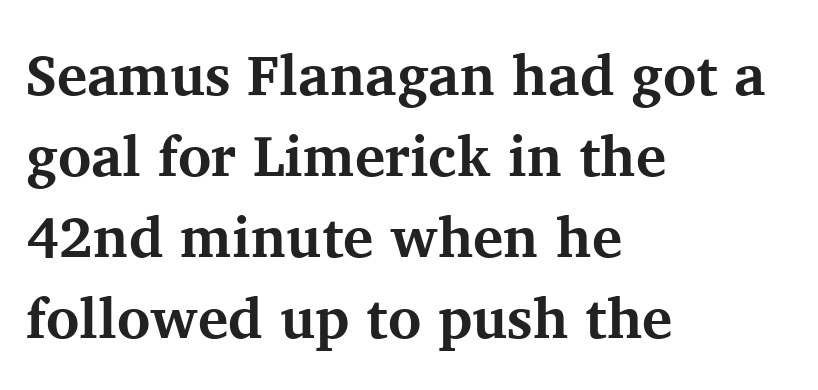
Is there any slant? The stems are plumb. Whoever set this chose a conventional vertical rhythm. The string is rendered with underlining switched off. There is no visible air inserted between adjacent glyphs. The characters display serif detailing at their extremities. Looks like regular typesetting: each glyph gets only the width it needs.
